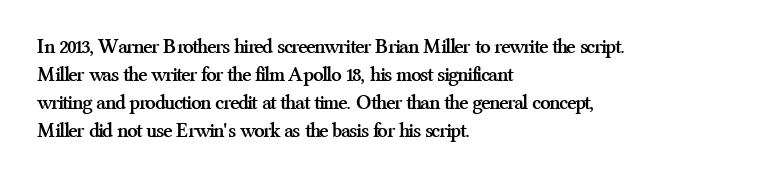
Anything drawn beneath the words? Only blank space. Evenly set lines give the paragraph a standard silhouette. In CSS terms this would be text-align: left. The font's upright variant was chosen for this text. Strokes here are thick enough to call this a true bold.
